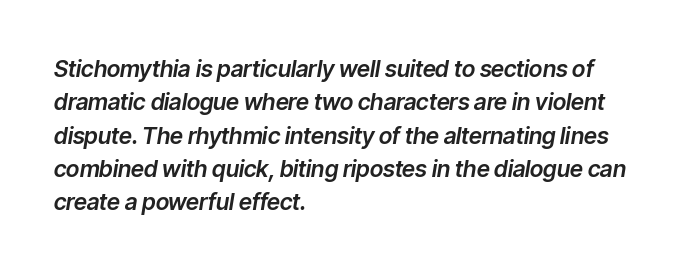
Quick note: underline off. The setting favours the left margin, as ordinary paragraphs usually do. Each new line begins a customary step beneath the previous one. This is oblique type, the kind used for emphasis or titles.
